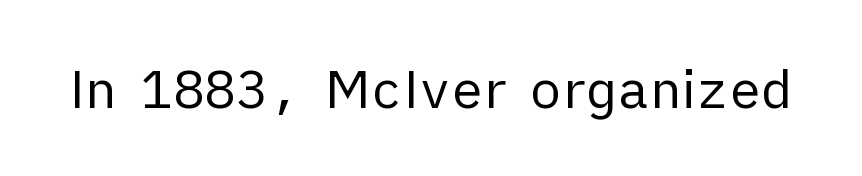
The image shows 53 px regular-weight sans-serif type, upright; set normal letter spacing, not underlined; low stroke contrast and a medium x-height.
